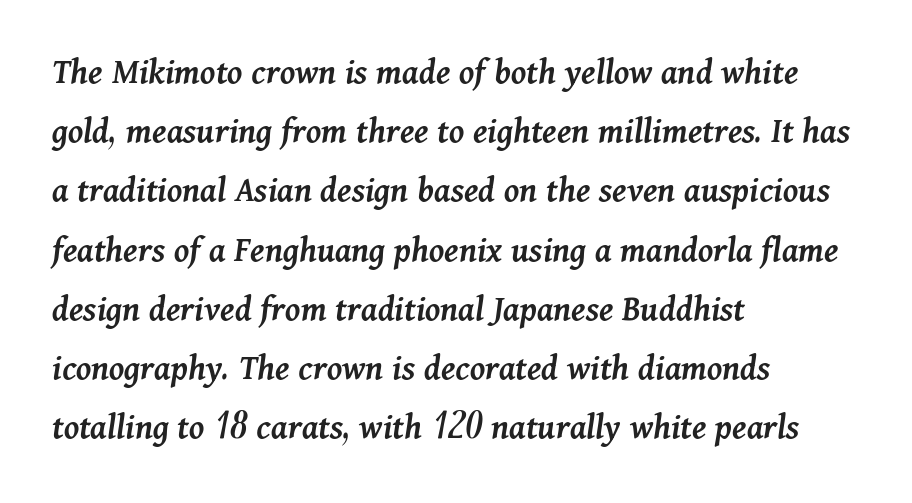
The image shows 37 px semibold type, italic (leaning right); set left-aligned, normal line spacing (1.6x), normal letter spacing, not underlined; medium stroke contrast and a medium x-height.
